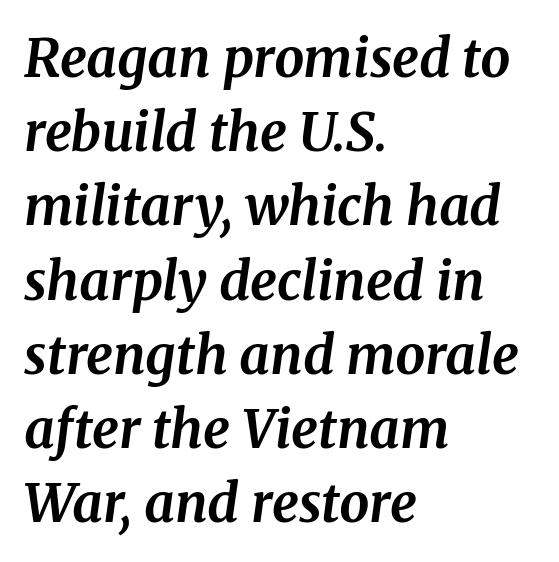
{"serif": "yes", "italic": "yes", "lean": "right", "slant_degrees": 8, "bold": "yes", "weight": "bold", "width": "normal", "stroke_contrast": "medium", "x_height": "medium", "monospaced": "no", "underline": "no", "align": "left", "line_spacing": "normal", "line_spacing_ratio": 1.4, "letter_spacing": "normal", "letter_spacing_em": 0.0, "glyph_px": 53}
